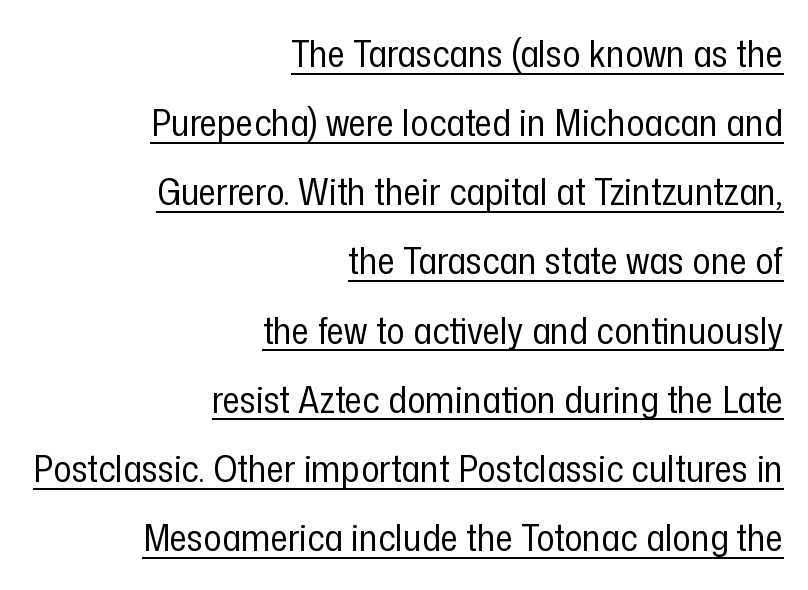
The image shows 38 px regular-weight, condensed sans-serif type, upright; set right-aligned, line spacing 1.82x, normal letter spacing, underlined; low stroke contrast and a medium x-height.
